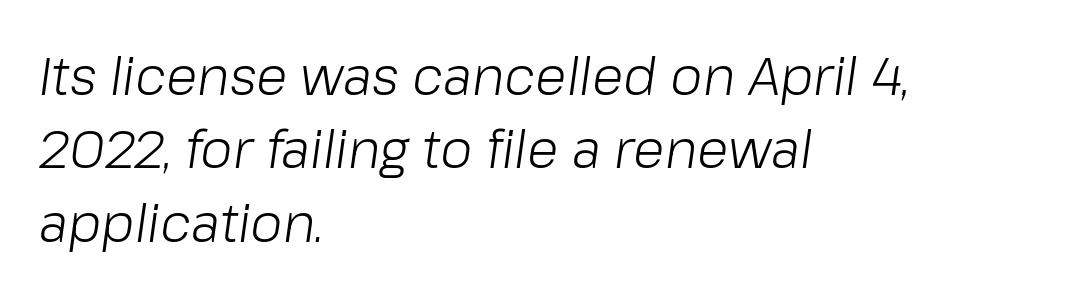
{"italic": "yes", "lean": "right", "slant_degrees": 8, "bold": "no", "weight": "light", "width": "normal", "stroke_contrast": "low", "x_height": "medium", "monospaced": "no", "underline": "no", "align": "left", "line_spacing": "normal", "line_spacing_ratio": 1.41, "letter_spacing": "normal", "letter_spacing_em": 0.0, "glyph_px": 52}
